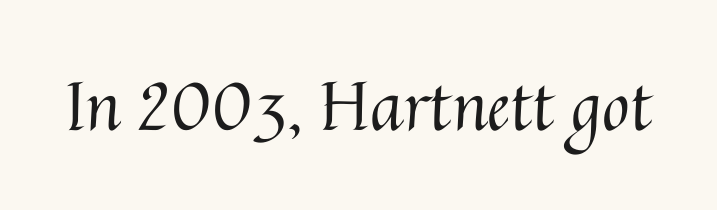
Q: Is the text bold? A: No.
Q: Is the text italic (slanted)? A: Yes.
Q: Is the text underlined? A: No.
Q: Is the spacing between letters normal or unusually wide? A: Normal.
Q: Width (condensed, normal, or wide)? A: Normal.
Q: Stroke contrast? A: Medium.
Q: x-height? A: Medium.
Q: Monospaced? A: No.
